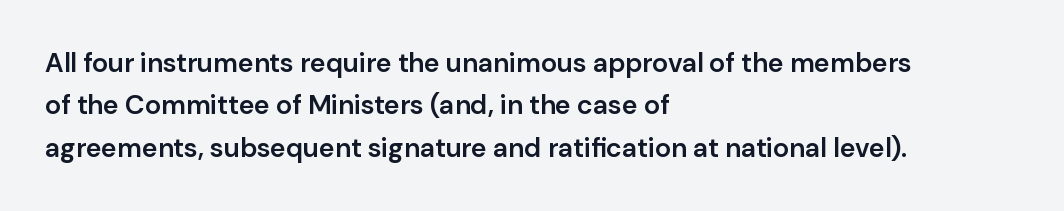
{"italic": "no", "bold": "semi", "underline": "no", "align": "left", "line_spacing": "normal", "line_spacing_ratio": 1.57, "letter_spacing": "normal", "letter_spacing_em": 0.0, "glyph_px": 27}
